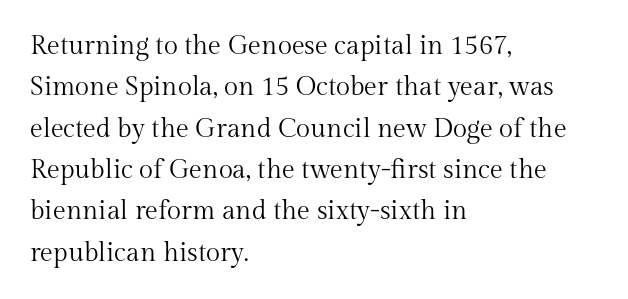
Q: Is the text bold? A: No.
Q: Is the text italic (slanted)? A: No, it is upright.
Q: Is the text underlined? A: No.
Q: How is the paragraph aligned? A: Left-aligned.
Q: Is the spacing between letters normal or unusually wide? A: Normal.
Q: Is the spacing between lines tight, normal or loose? A: Normal.
